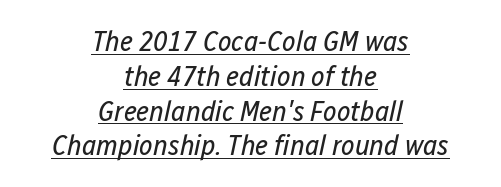
{"italic": "yes", "lean": "right", "slant_degrees": 12, "bold": "no", "weight": "regular", "width": "condensed", "stroke_contrast": "low", "x_height": "medium", "monospaced": "no", "underline": "yes", "align": "center", "line_spacing_ratio": 1.2, "letter_spacing": "normal", "letter_spacing_em": 0.0, "glyph_px": 29}
